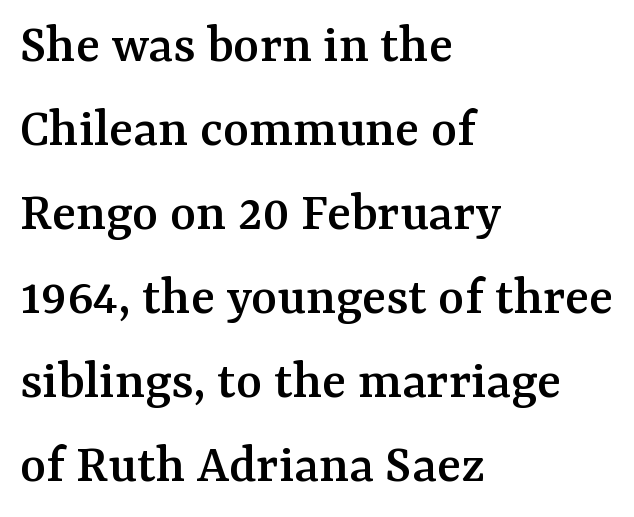
The image shows 56 px serif type, upright; set left-aligned, normal line spacing (1.5x), normal letter spacing, not underlined; medium stroke contrast and a medium x-height.
